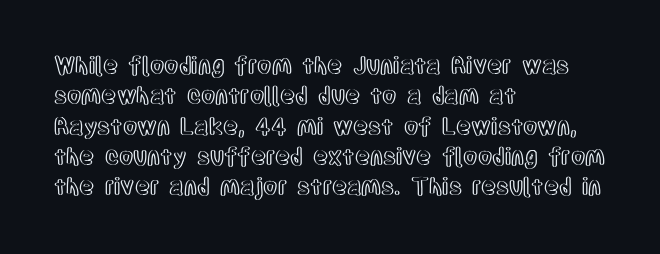
The face used here is rendered with its standard letterfit. These lines are set flush left with a ragged right edge. The glyphs are unaccompanied by any horizontal stroke below them. Normally led — the rows are evenly, conventionally spaced. Do the letters lean? They stand straight.
